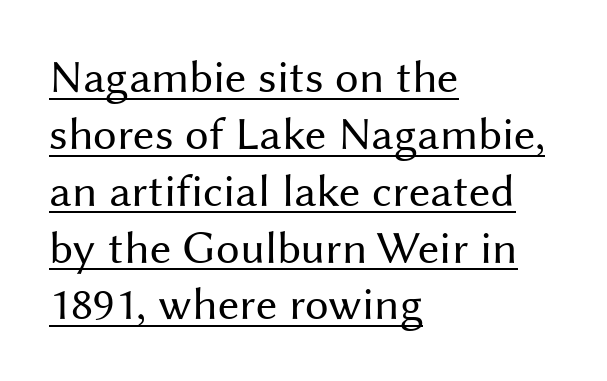
{"serif": "no", "italic": "no", "bold": "no", "weight": "regular", "width": "normal", "stroke_contrast": "medium", "x_height": "medium", "monospaced": "no", "underline": "yes", "align": "left", "line_spacing_ratio": 1.21, "letter_spacing": "normal", "letter_spacing_em": 0.0, "glyph_px": 47}
